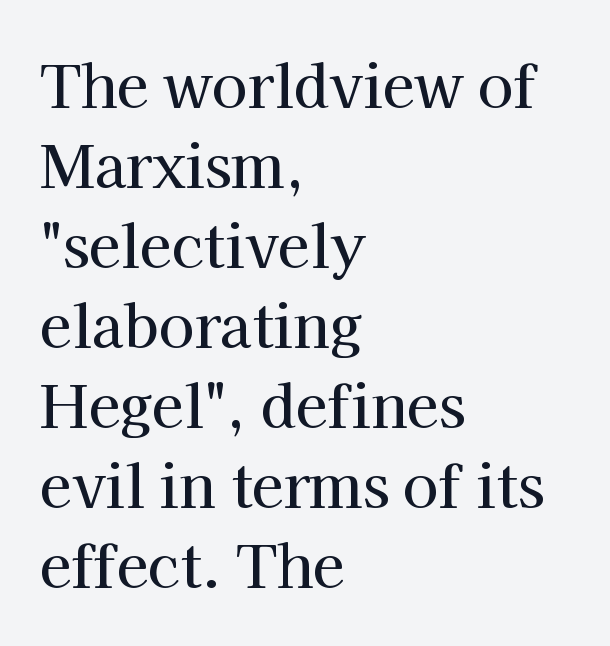
Q: Is the text italic (slanted)? A: No, it is upright.
Q: Is the typeface a serif or a sans-serif typeface? A: Serif.
Q: Is the text underlined? A: No.
Q: How is the paragraph aligned? A: Left-aligned.
Q: Is the spacing between letters normal or unusually wide? A: Normal.
Q: Is the spacing between lines tight, normal or loose? A: Normal.
Q: Width (condensed, normal, or wide)? A: Normal.
Q: Stroke contrast? A: High.
Q: x-height? A: Medium.
Q: Monospaced? A: No.
